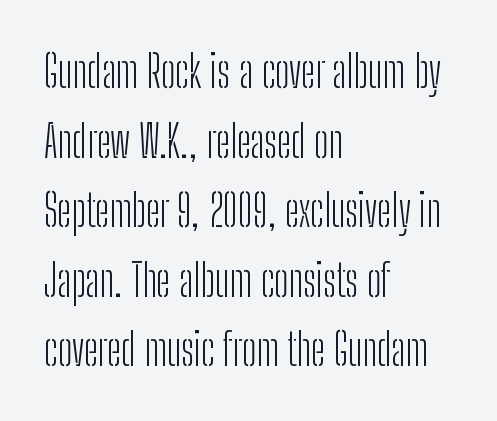
{"serif": "no", "italic": "no", "bold": "no", "weight": "light", "width": "condensed", "stroke_contrast": "low", "x_height": "medium", "monospaced": "no", "underline": "no", "align": "left", "line_spacing": "normal", "line_spacing_ratio": 1.58, "letter_spacing": "normal", "letter_spacing_em": 0.0, "glyph_px": 44}
